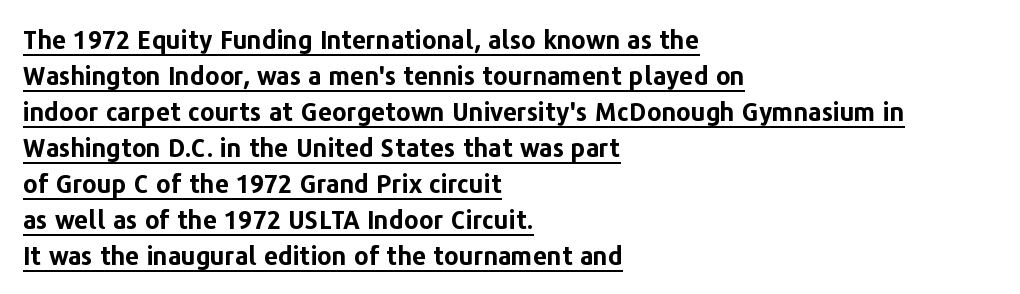
Q: Is the text bold? A: Yes.
Q: Is the text italic (slanted)? A: No, it is upright.
Q: Is the text underlined? A: Yes.
Q: How is the paragraph aligned? A: Left-aligned.
Q: Is the spacing between letters normal or unusually wide? A: Normal.
Q: Is the spacing between lines tight, normal or loose? A: Normal.
